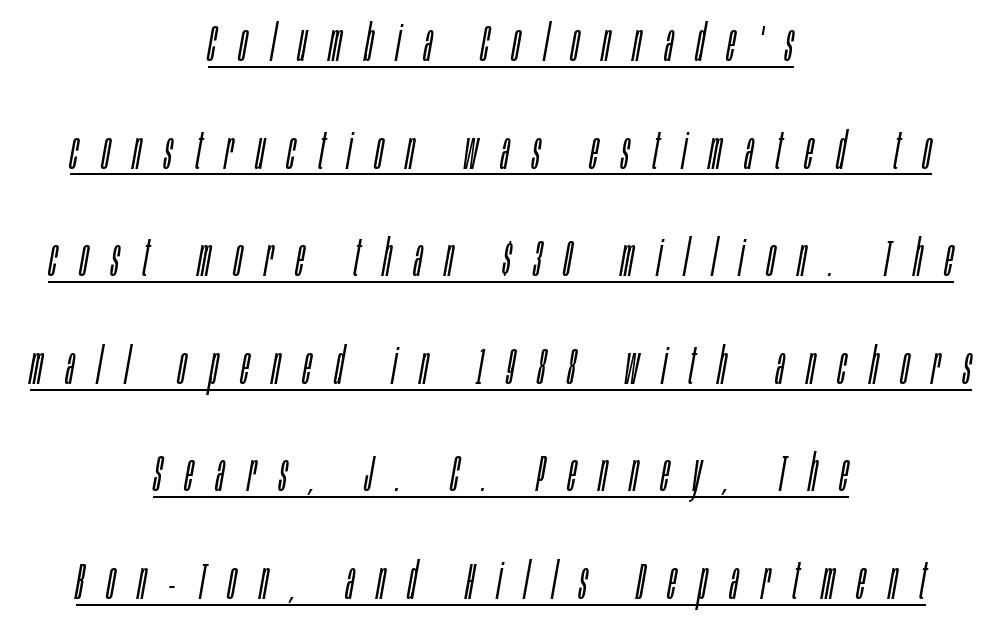
{"italic": "yes", "lean": "right", "slant_degrees": 10, "bold": "no", "weight": "light", "width": "condensed", "stroke_contrast": "low", "x_height": "large", "monospaced": "no", "underline": "yes", "align": "center", "line_spacing": "loose", "line_spacing_ratio": 2.11, "letter_spacing": "wide", "letter_spacing_em": 0.45, "glyph_px": 51}
